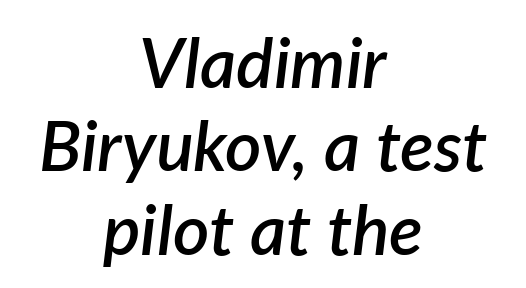
Caption: standard tracking, unaltered. Every row of glyphs is offset so its center matches the block's center. The area under the type is left untouched. The characters look somewhat weighty, a semibold short of true bold. The glyphs look as if they've been sheared to an angle.
